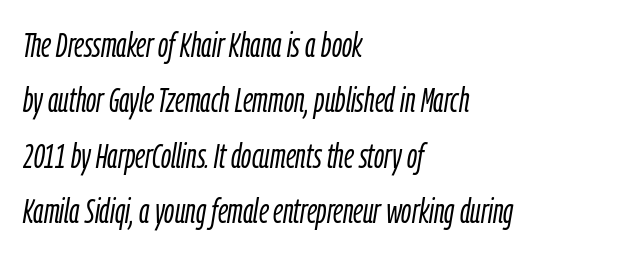
Q: Is the text bold? A: No.
Q: Is the text italic (slanted)? A: Yes, it leans right by about 9 degrees.
Q: Is the text underlined? A: No.
Q: How is the paragraph aligned? A: Left-aligned.
Q: Is the spacing between letters normal or unusually wide? A: Normal.
Q: Is the spacing between lines tight, normal or loose? A: Normal.
Q: Width (condensed, normal, or wide)? A: Condensed.
Q: Stroke contrast? A: Low.
Q: x-height? A: Medium.
Q: Monospaced? A: No.
